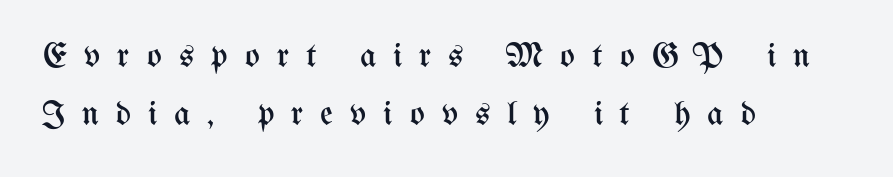
Is this a fixed-width face? No — the glyphs have proportional, varying widths. All the whitespace from short lines collects on the right. Upright lettering throughout. Vertically, the passage feels balanced, rows spaced as you'd expect.
